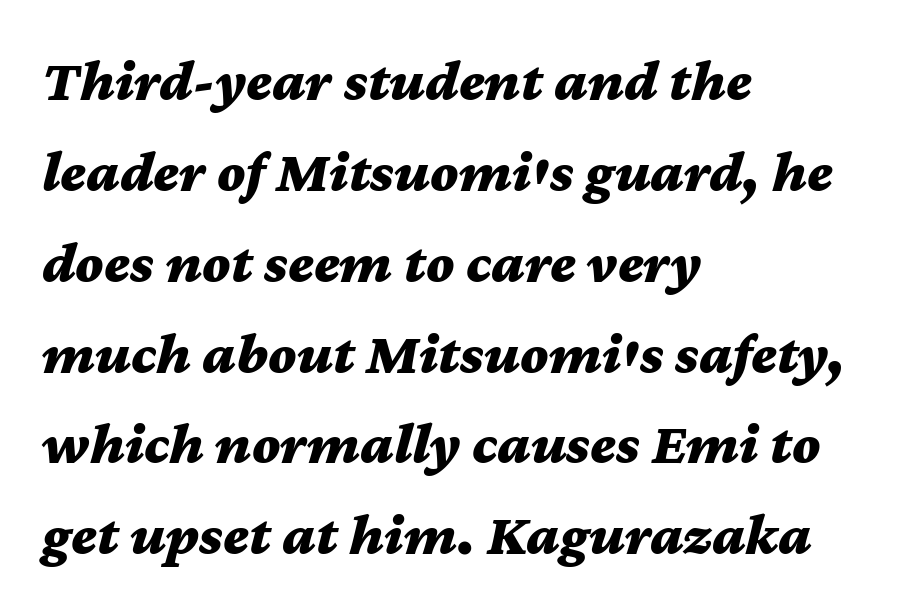
Q: Is the text bold? A: Yes.
Q: Is the text italic (slanted)? A: Yes, it leans right by about 12 degrees.
Q: Is the text underlined? A: No.
Q: How is the paragraph aligned? A: Left-aligned.
Q: Is the spacing between letters normal or unusually wide? A: Normal.
Q: Is the spacing between lines tight, normal or loose? A: Normal.
Q: Width (condensed, normal, or wide)? A: Wide.
Q: Stroke contrast? A: Medium.
Q: x-height? A: Medium.
Q: Monospaced? A: No.
